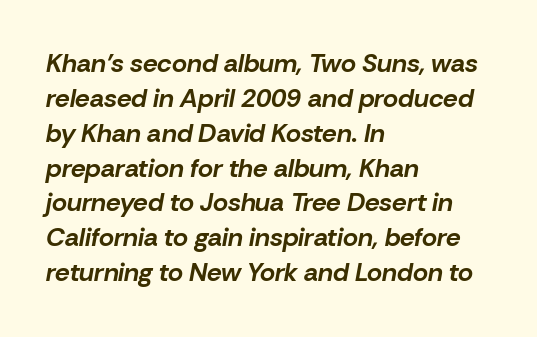
The image shows 26 px bold type, italic (leaning right); set left-aligned, normal line spacing (1.34x), normal letter spacing, not underlined.
